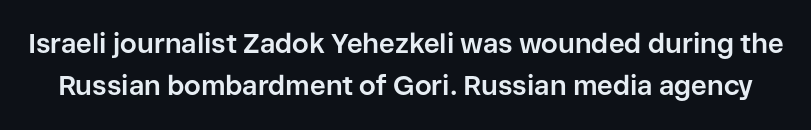
Each row of text sits above clean, open space. This block has exactly the height ordinary leading produces. Typographic density is high because the face is bold. The face used here is rendered with its standard letterfit. Unlike italic type, these characters show no tilt at all.
